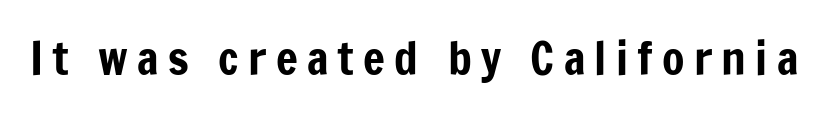
The image shows 46 px condensed sans-serif type, upright; set unusually wide letter spacing (+0.2 em), not underlined; low stroke contrast and a medium x-height.
